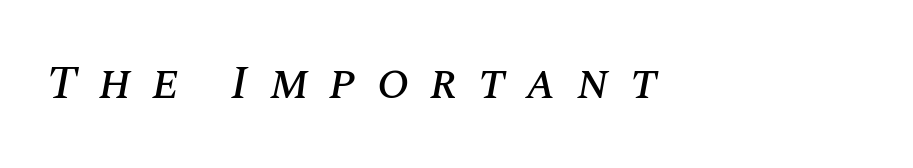
{"italic": "yes", "lean": "right", "slant_degrees": 10, "width": "normal", "stroke_contrast": "medium", "x_height": "large", "monospaced": "no", "underline": "no", "align": "left", "letter_spacing": "wide", "letter_spacing_em": 0.43, "glyph_px": 48}
